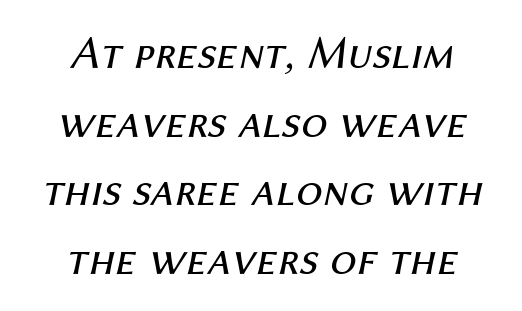
Q: Is the text bold? A: No.
Q: Is the text italic (slanted)? A: Yes, it leans right by about 12 degrees.
Q: Is the text underlined? A: No.
Q: How is the paragraph aligned? A: Centered.
Q: Is the spacing between letters normal or unusually wide? A: Normal.
Q: Is the spacing between lines tight, normal or loose? A: Normal.
Q: Width (condensed, normal, or wide)? A: Normal.
Q: Stroke contrast? A: Medium.
Q: x-height? A: Medium.
Q: Monospaced? A: No.
